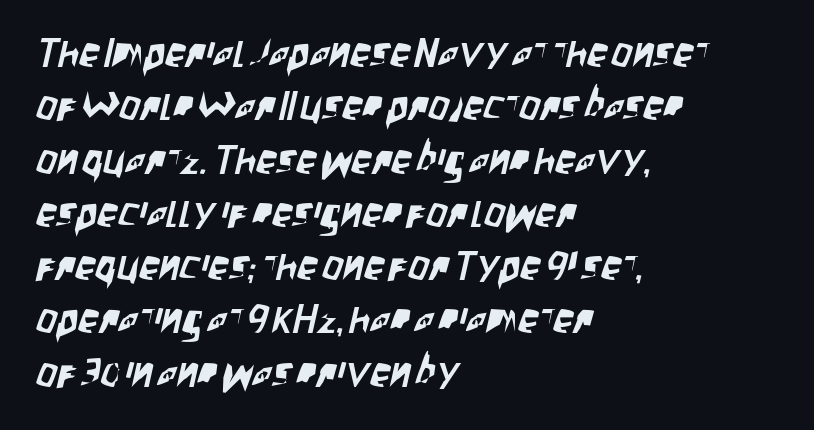
{"serif": "no", "width": "condensed", "stroke_contrast": "low", "x_height": "large", "monospaced": "no", "underline": "no", "align": "left", "line_spacing": "normal", "line_spacing_ratio": 1.3, "letter_spacing": "normal", "letter_spacing_em": 0.0, "glyph_px": 41}
